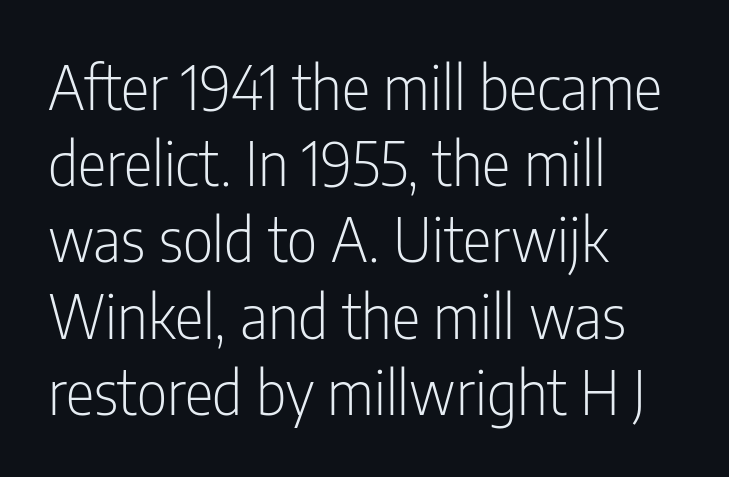
A typesetter would label this face a sans. No extra tracking has been applied to these lines. The letters advance in unequal steps, a hallmark of proportional type. Each line starts at the same left margin while the right side varies. Designer's note — italics off, roman on.
